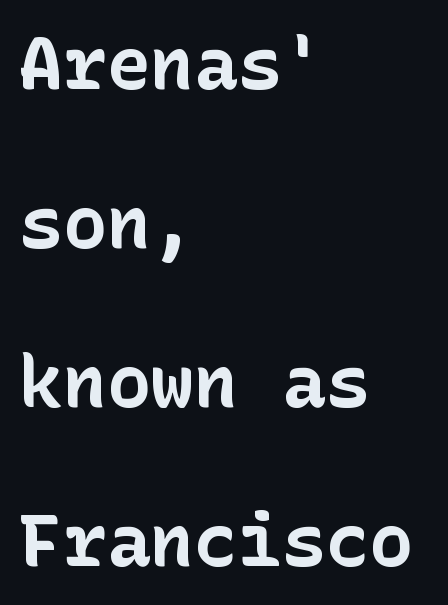
The image shows 73 px bold sans-serif type, upright; set left-aligned, loose line spacing (2.18x), normal letter spacing, not underlined; low stroke contrast and a medium x-height.
